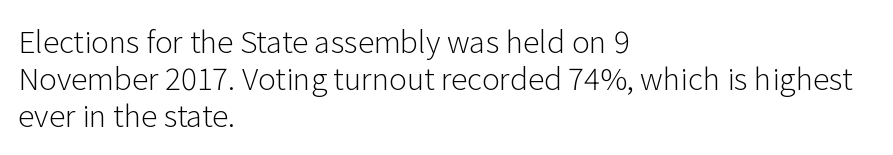
The image shows 30 px light sans-serif type, upright; set left-aligned, line spacing 1.24x, normal letter spacing, not underlined; low stroke contrast and a medium x-height.
